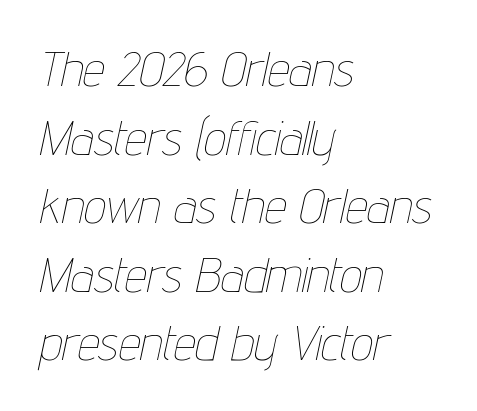
Each line starts at the same left margin while the right side varies. Character widths vary here, with narrow letters taking less room than wide ones. Spacing between characters is what you'd get straight out of the box. The glyphs look as if they've been sheared to an angle. The strokes carry an ordinary text weight at most.
